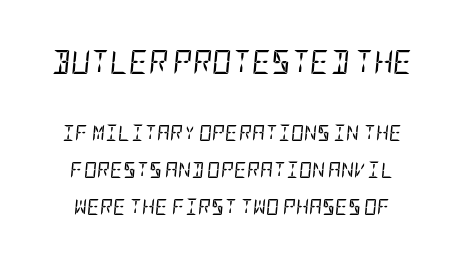
The image shows 24 px text type, italic (leaning right); set loose line spacing (2.32x), normal letter spacing, not underlined; the first (top) block is 1.5x larger.
